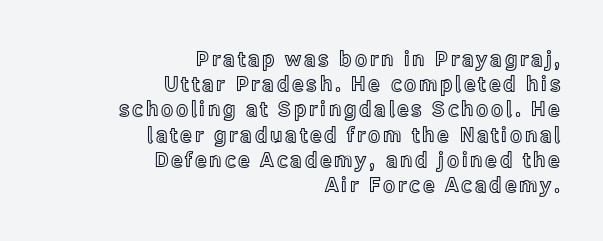
Q: Is the text italic (slanted)? A: No, it is upright.
Q: Is the text underlined? A: No.
Q: How is the paragraph aligned? A: Right-aligned.
